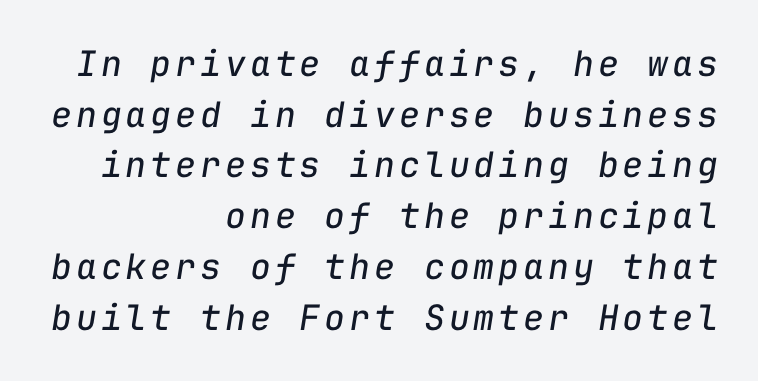
Q: Is the text bold? A: No.
Q: Is the text italic (slanted)? A: Yes, it leans right by about 9 degrees.
Q: Is the text underlined? A: No.
Q: How is the paragraph aligned? A: Right-aligned.
Q: Is the spacing between lines tight, normal or loose? A: Normal.
Q: Width (condensed, normal, or wide)? A: Normal.
Q: Stroke contrast? A: Low.
Q: x-height? A: Medium.
Q: Monospaced? A: Yes.
